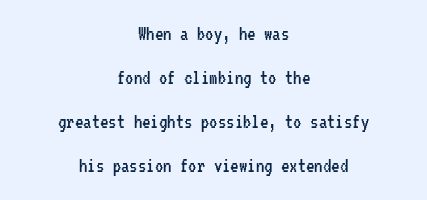
{"italic": "no", "bold": "no", "underline": "no", "align": "center", "line_spacing": "loose", "line_spacing_ratio": 2.09, "letter_spacing": "normal", "letter_spacing_em": 0.0, "glyph_px": 21}
